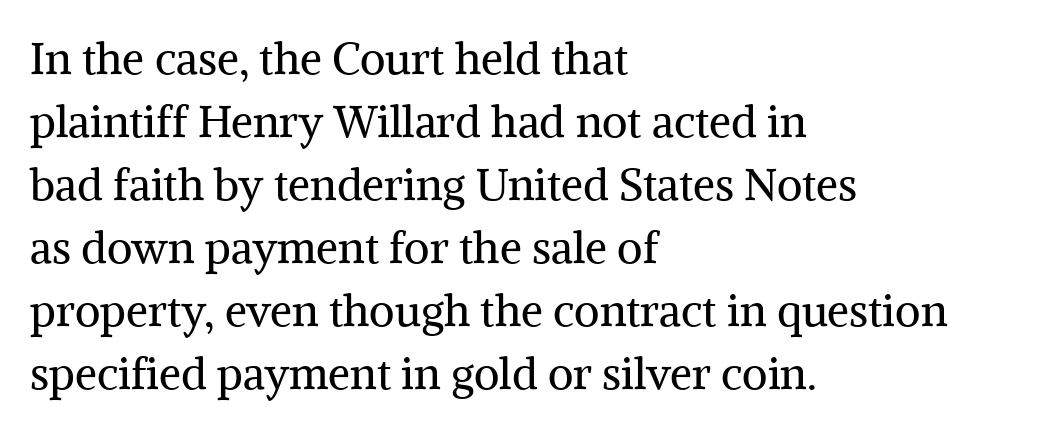
Q: Is the text bold? A: No.
Q: Is the text italic (slanted)? A: No, it is upright.
Q: Is the typeface a serif or a sans-serif typeface? A: Serif.
Q: Is the text underlined? A: No.
Q: How is the paragraph aligned? A: Left-aligned.
Q: Is the spacing between letters normal or unusually wide? A: Normal.
Q: Is the spacing between lines tight, normal or loose? A: Normal.
Q: Width (condensed, normal, or wide)? A: Normal.
Q: Stroke contrast? A: Medium.
Q: x-height? A: Medium.
Q: Monospaced? A: No.
